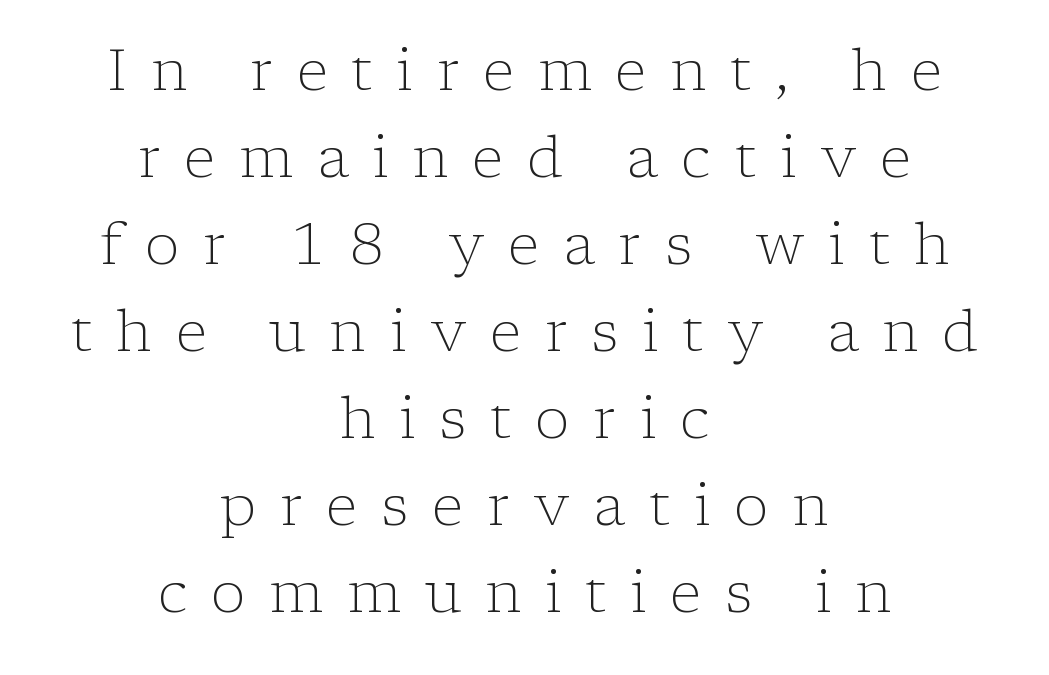
Q: Is the text bold? A: No.
Q: Is the text italic (slanted)? A: No, it is upright.
Q: Is the typeface a serif or a sans-serif typeface? A: Serif.
Q: Is the text underlined? A: No.
Q: How is the paragraph aligned? A: Centered.
Q: Is the spacing between letters normal or unusually wide? A: Unusually wide.
Q: Is the spacing between lines tight, normal or loose? A: Normal.
Q: Width (condensed, normal, or wide)? A: Normal.
Q: Stroke contrast? A: Low.
Q: x-height? A: Medium.
Q: Monospaced? A: No.
